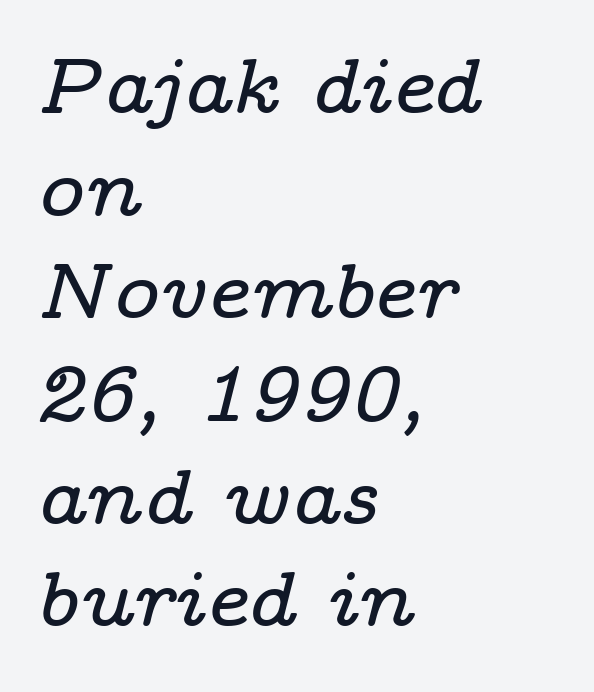
A typesetter would call this proportional, since set widths differ per character. Notice how the passage keeps a crisp vertical edge on the left only. No word sits above an underline. Does extra space separate the letters? No, they use regular spacing.
